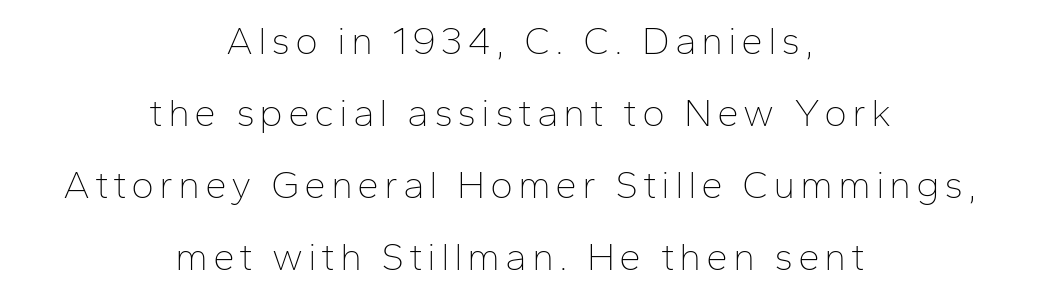
Neither beginnings nor endings align; midpoints do. Glance below the letters and you will spot only blank space. Varying glyph widths throughout — classic text-font behaviour. Designer's note — italics off, roman on. Grotesque or geometric, the face here clearly has no serifs.
